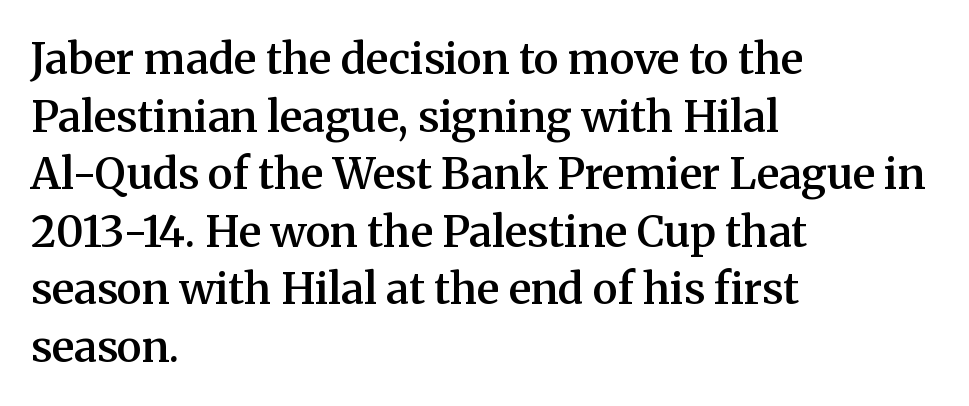
Q: Is the text bold? A: Semi-bold.
Q: Is the text italic (slanted)? A: No, it is upright.
Q: Is the typeface a serif or a sans-serif typeface? A: Serif.
Q: Is the text underlined? A: No.
Q: How is the paragraph aligned? A: Left-aligned.
Q: Is the spacing between letters normal or unusually wide? A: Normal.
Q: Is the spacing between lines tight, normal or loose? A: Normal.
Q: Width (condensed, normal, or wide)? A: Normal.
Q: Stroke contrast? A: Medium.
Q: x-height? A: Medium.
Q: Monospaced? A: No.
